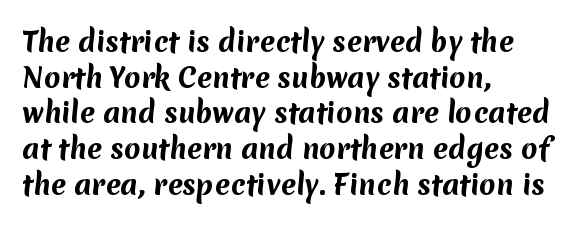
{"bold": "yes", "underline": "no", "align": "left", "line_spacing": "normal", "line_spacing_ratio": 1.32, "letter_spacing": "normal", "letter_spacing_em": 0.0, "glyph_px": 27}
